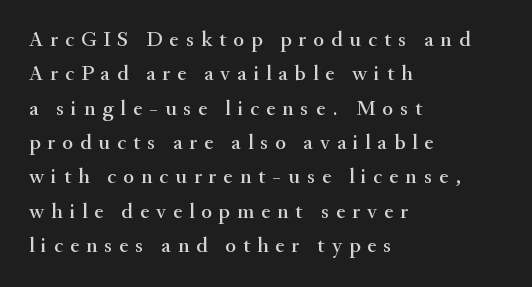
Q: Is the text italic (slanted)? A: No, it is upright.
Q: Is the text underlined? A: No.
Q: How is the paragraph aligned? A: Left-aligned.
Q: Is the spacing between letters normal or unusually wide? A: Unusually wide.
Q: Is the spacing between lines tight, normal or loose? A: Normal.
